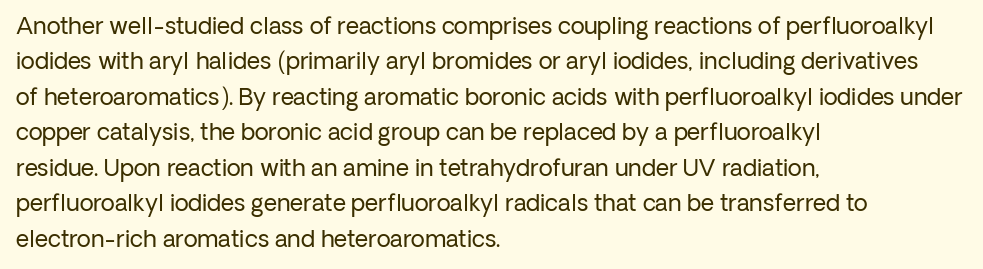
The face looks like a standard text weight, possibly lighter. Vertical strokes here are truly vertical. These lines keep a tight, regular rhythm from letter to letter. Leading matches the norm, producing a regular column. Left-aligned paragraph, ragged on the right. The space directly below the letters is spotless.
